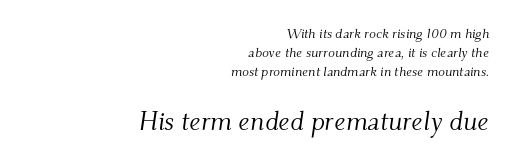
Clear beneath every line of the passage. The letters sit at their default tracking, neither squeezed nor spread. The rendering enlarges the type as you move from the upper chunk to the lower. The typesetter chose a ragged-left arrangement here.
